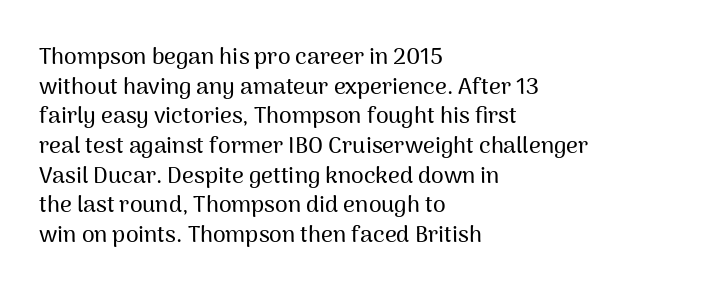
{"italic": "no", "underline": "no", "align": "left", "line_spacing": "normal", "line_spacing_ratio": 1.29, "letter_spacing": "normal", "letter_spacing_em": 0.0, "glyph_px": 23}
